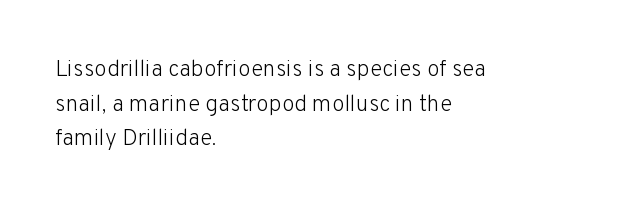
{"italic": "no", "bold": "no", "underline": "no", "align": "left", "line_spacing": "normal", "line_spacing_ratio": 1.51, "letter_spacing": "normal", "letter_spacing_em": 0.0, "glyph_px": 23}
